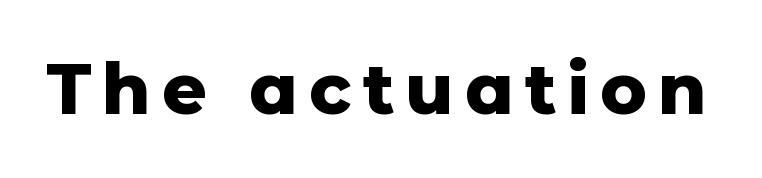
{"serif": "no", "italic": "no", "bold": "yes", "weight": "heavy", "width": "normal", "stroke_contrast": "low", "x_height": "medium", "monospaced": "no", "underline": "no", "glyph_px": 70}
